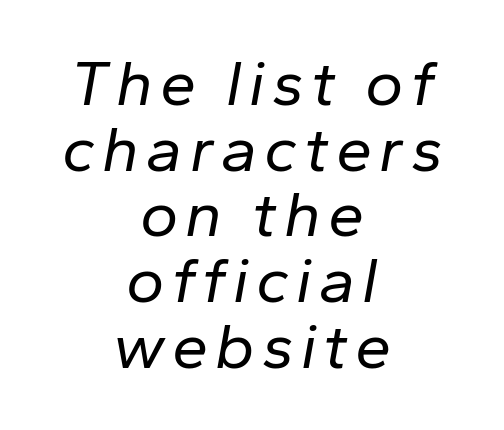
Q: Is the text bold? A: No.
Q: Is the text italic (slanted)? A: Yes, it leans right by about 10 degrees.
Q: Is the text underlined? A: No.
Q: How is the paragraph aligned? A: Centered.
Q: Is the spacing between lines tight, normal or loose? A: Tight.
Q: Width (condensed, normal, or wide)? A: Normal.
Q: Stroke contrast? A: Low.
Q: x-height? A: Medium.
Q: Monospaced? A: No.
